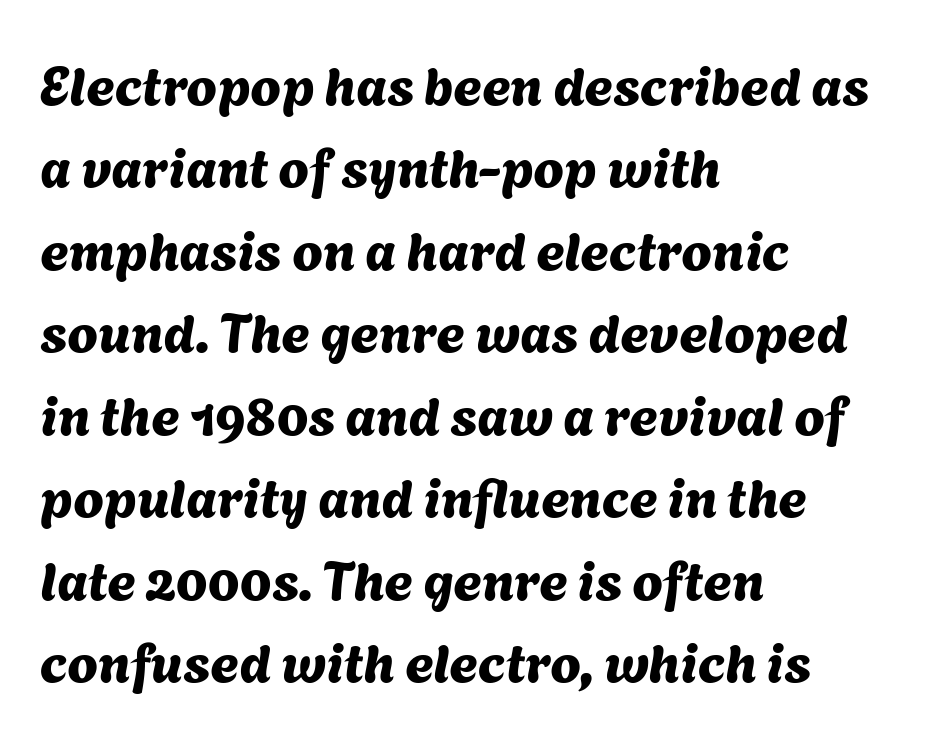
The image shows 55 px sans-serif type; set left-aligned, normal line spacing (1.5x), normal letter spacing, not underlined; medium stroke contrast and a medium x-height.
